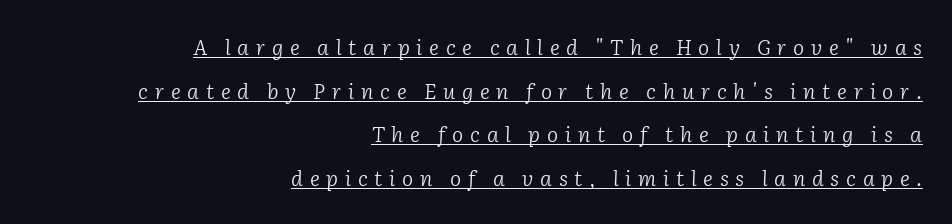
{"italic": "yes", "lean": "right", "slant_degrees": 2, "bold": "no", "underline": "yes", "align": "right", "line_spacing": "loose", "line_spacing_ratio": 2.08, "letter_spacing": "wide", "letter_spacing_em": 0.32, "glyph_px": 21}
